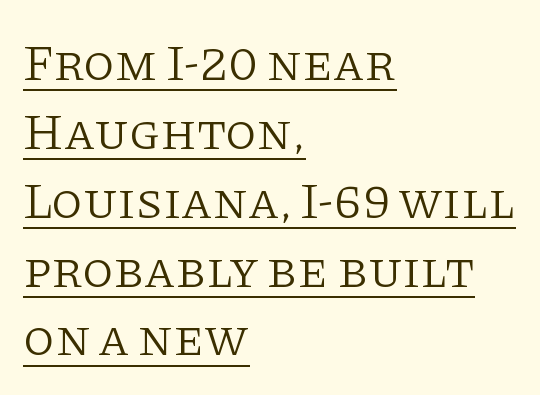
Honestly, the underline is the first thing you notice here. Ascenders rise straight up at ninety degrees. Summary of weight: not heavy and not bold. This sample has the flowing, uneven cadence of proportional lettering. Whoever set this chose a conventional vertical rhythm.
